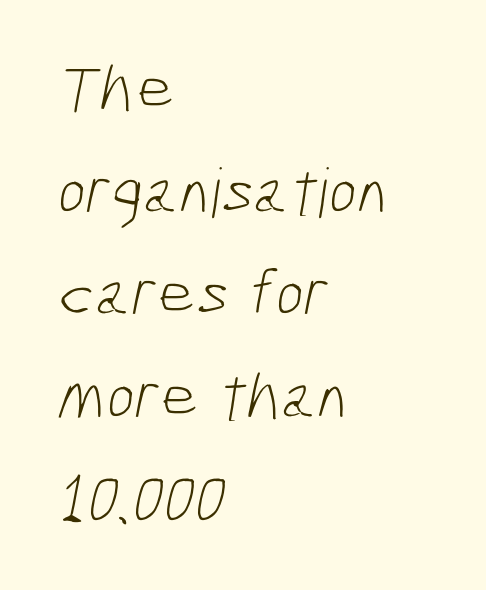
The image shows 68 px light, condensed sans-serif type; set left-aligned, normal line spacing (1.51x), normal letter spacing, not underlined; low stroke contrast and a medium x-height.
